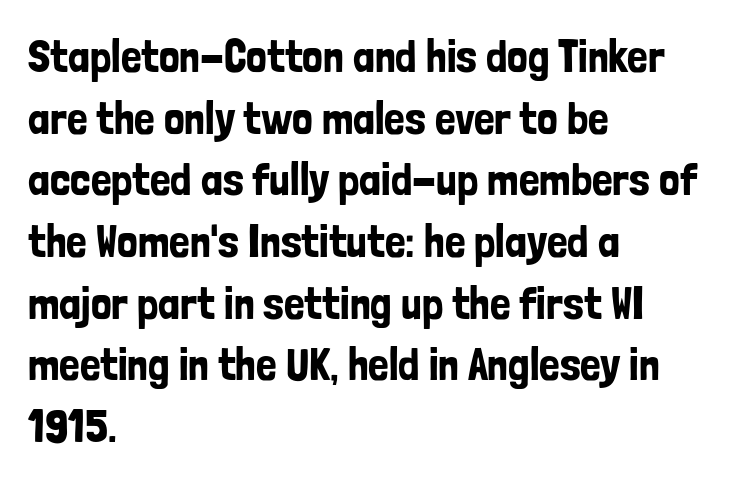
Glance below the letters and you will spot only blank space. A typesetter would call this proportional, since set widths differ per character. Type style note: lacks serifs. Each line starts at the same left margin while the right side varies. The letterforms sit shoulder to shoulder at normal distance.
